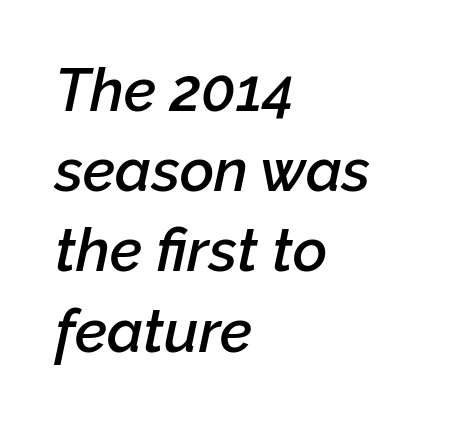
The image shows 59 px semibold type, italic (leaning right); set left-aligned, normal line spacing (1.36x), normal letter spacing, not underlined; low stroke contrast and a medium x-height.
